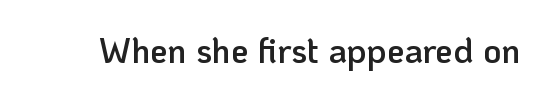
Here the designer chose a conventional face with non-uniform glyph widths. Standard letterfit; no display-style spreading of the glyphs. This is sans-serif lettering, the kind often seen on screens and signage. Moderately thickened strokes mark this as semibold type.
